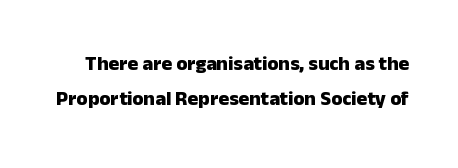
The typesetting leans heavy: a genuine bold. Do the letters lean? They stand straight. There is no visible air inserted between adjacent glyphs. The gap between lines stays unmarked.
